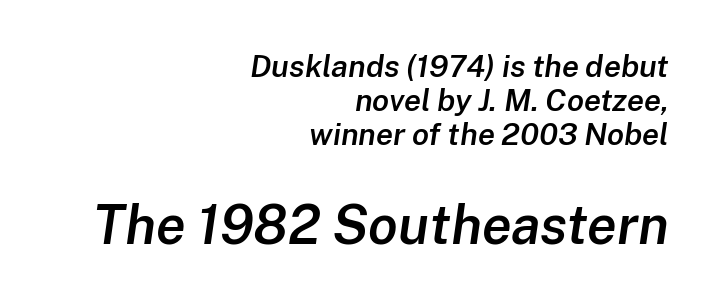
The image shows 54 px semibold type, italic (leaning right); set right-aligned, tight line spacing (1.1x), normal letter spacing, not underlined; the second (bottom) block is 1.74x larger; low stroke contrast and a medium x-height.
